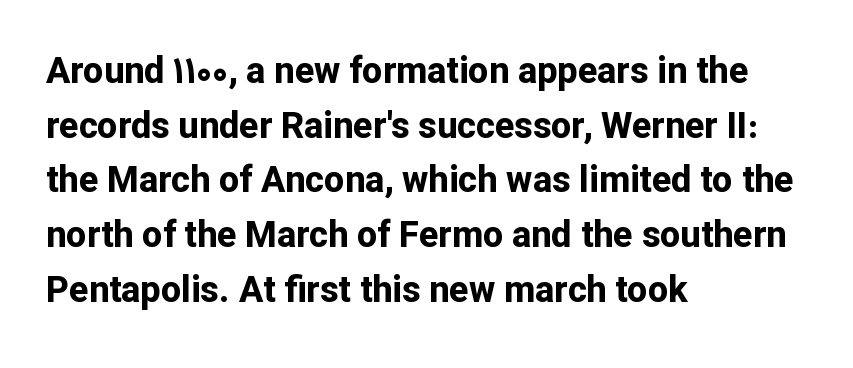
A student would call this left alignment; a typographer would say flush left, rag right. This sample has the flowing, uneven cadence of proportional lettering. The leading is moderate, giving the passage an even texture. The passage shown has conventional tracking throughout. Rendered with straight, roman letterforms.
